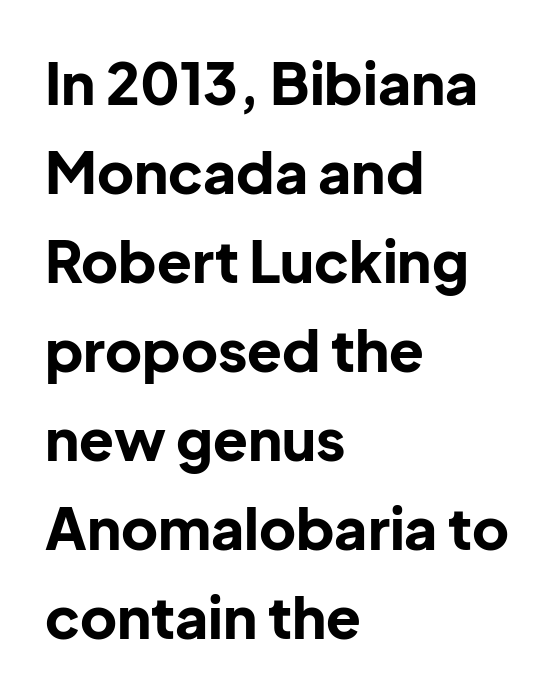
Observe the ordinary spacing: letters are neighbours, not strangers. The paragraph has a hard left edge and a soft right edge. Chunky letters — that's bold for sure. Style check: upright. The words here are not underlined. Does the type have serifs? No, each stem ends abruptly.
